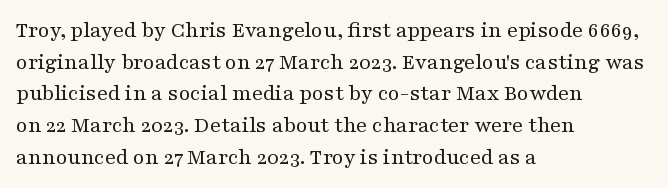
The image shows 23 px text type, upright; set left-aligned, normal line spacing (1.38x), normal letter spacing, not underlined.
